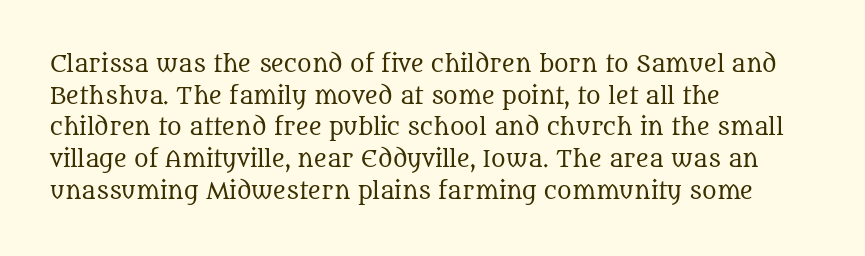
The image shows 22 px text type, upright; set left-aligned, normal line spacing (1.44x), normal letter spacing, not underlined.
